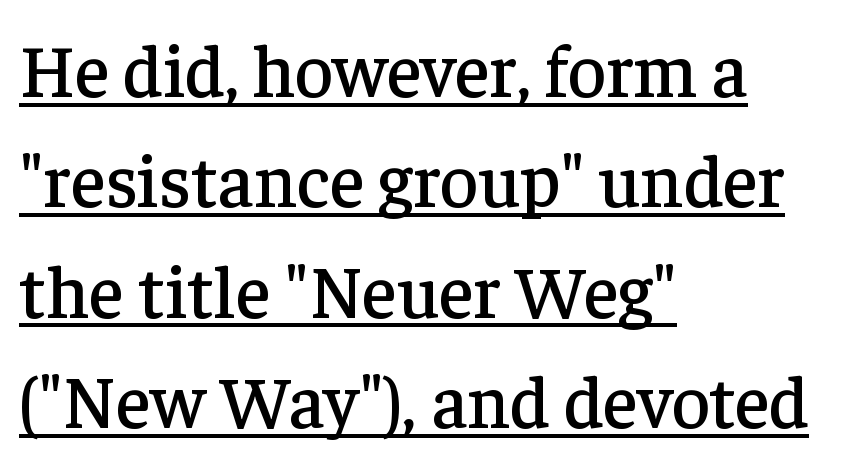
Successive baselines arrive at the customary interval. Rendered with straight, roman letterforms. Has an underline been added? It has. I'd call this a serif setting — the letters wear small feet. Letter spacing: default. The compositor pushed each line to the left boundary.
